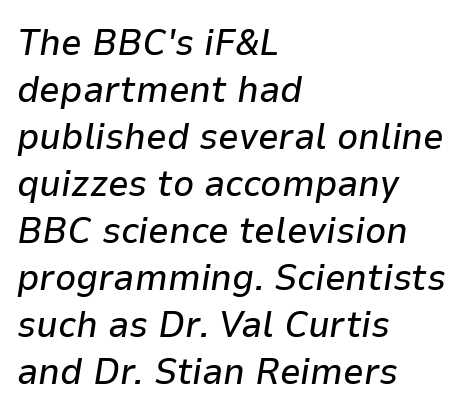
Q: Is the text italic (slanted)? A: Yes, it leans right by about 9 degrees.
Q: Is the text underlined? A: No.
Q: How is the paragraph aligned? A: Left-aligned.
Q: Is the spacing between letters normal or unusually wide? A: Normal.
Q: Is the spacing between lines tight, normal or loose? A: Normal.
Q: Width (condensed, normal, or wide)? A: Normal.
Q: Stroke contrast? A: Low.
Q: x-height? A: Medium.
Q: Monospaced? A: No.
